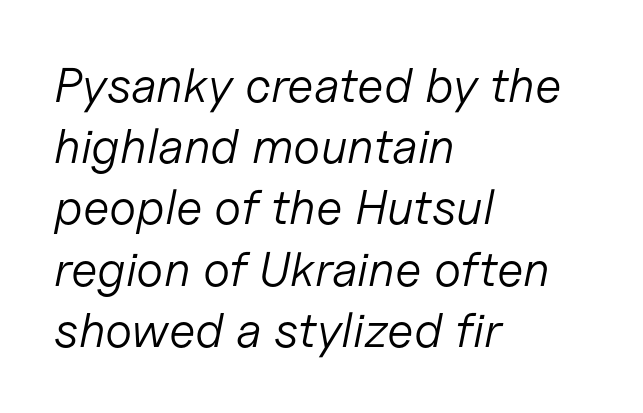
{"italic": "yes", "lean": "right", "slant_degrees": 11, "bold": "no", "weight": "light", "width": "normal", "stroke_contrast": "low", "x_height": "medium", "monospaced": "no", "underline": "no", "align": "left", "line_spacing": "normal", "line_spacing_ratio": 1.25, "letter_spacing": "normal", "letter_spacing_em": 0.0, "glyph_px": 49}
